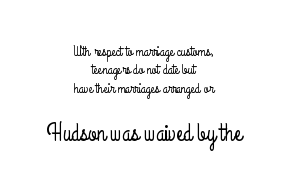
Q: Is the text underlined? A: No.
Q: How is the paragraph aligned? A: Centered.
Q: Is the spacing between letters normal or unusually wide? A: Normal.
Q: Is the spacing between lines tight, normal or loose? A: Normal.
Q: Which block of text is set in a larger size, the first (top) or the second (bottom)? A: The second (bottom) one.
